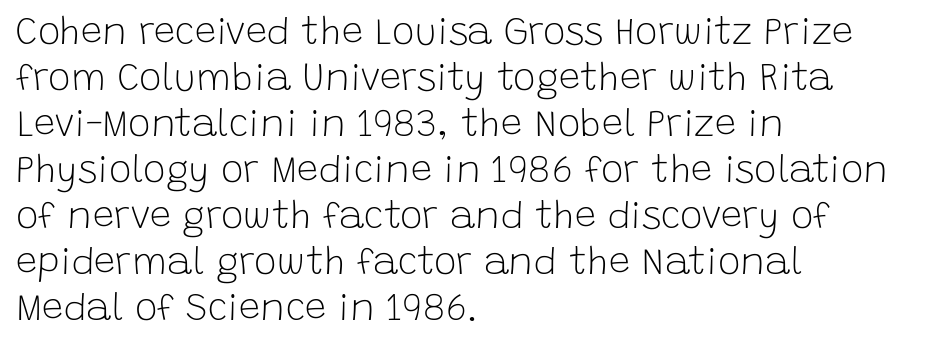
{"serif": "no", "italic": "no", "bold": "no", "weight": "light", "width": "normal", "stroke_contrast": "low", "x_height": "large", "monospaced": "no", "underline": "no", "align": "left", "line_spacing_ratio": 1.21, "letter_spacing": "normal", "letter_spacing_em": 0.0, "glyph_px": 38}
